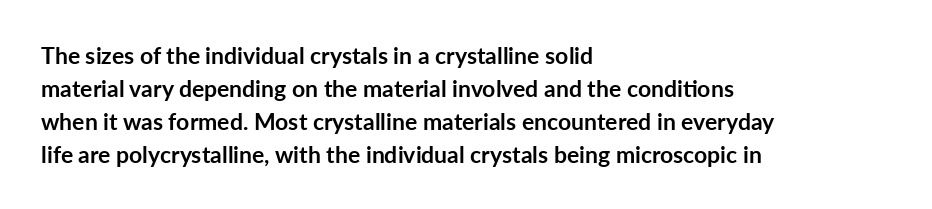
The gaps between neighbouring characters are ordinary and unremarkable. A dark, heavy texture on the line: the type is bold. Leftover space on each line is placed entirely after the last word. Reading down the column, the eye jumps a familiar distance to each next line. This is the regular roman posture of the typeface.
